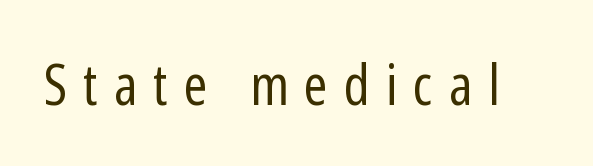
The image shows 57 px regular-weight, condensed sans-serif type, upright; set unusually wide letter spacing (+0.28 em), not underlined; low stroke contrast and a medium x-height.
